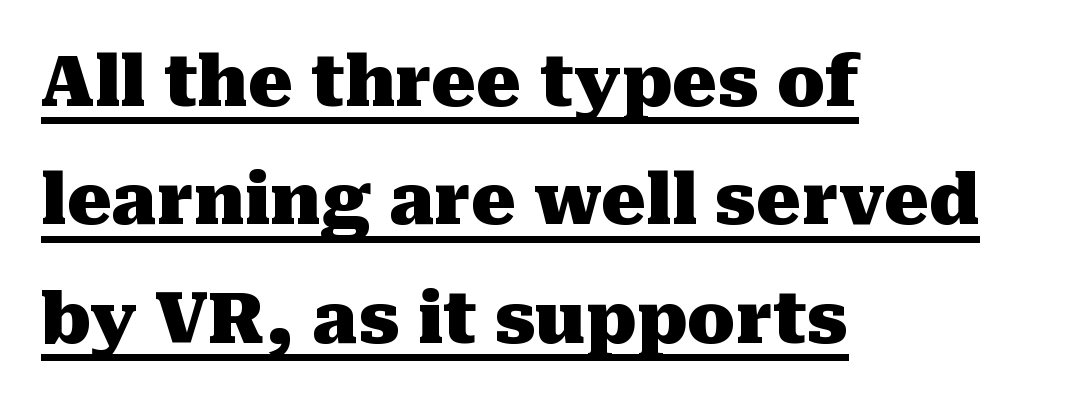
Q: Is the text bold? A: Yes.
Q: Is the text italic (slanted)? A: No, it is upright.
Q: Is the typeface a serif or a sans-serif typeface? A: Serif.
Q: Is the text underlined? A: Yes.
Q: How is the paragraph aligned? A: Left-aligned.
Q: Is the spacing between letters normal or unusually wide? A: Normal.
Q: Is the spacing between lines tight, normal or loose? A: Normal.
Q: Width (condensed, normal, or wide)? A: Normal.
Q: Stroke contrast? A: Medium.
Q: x-height? A: Medium.
Q: Monospaced? A: No.
